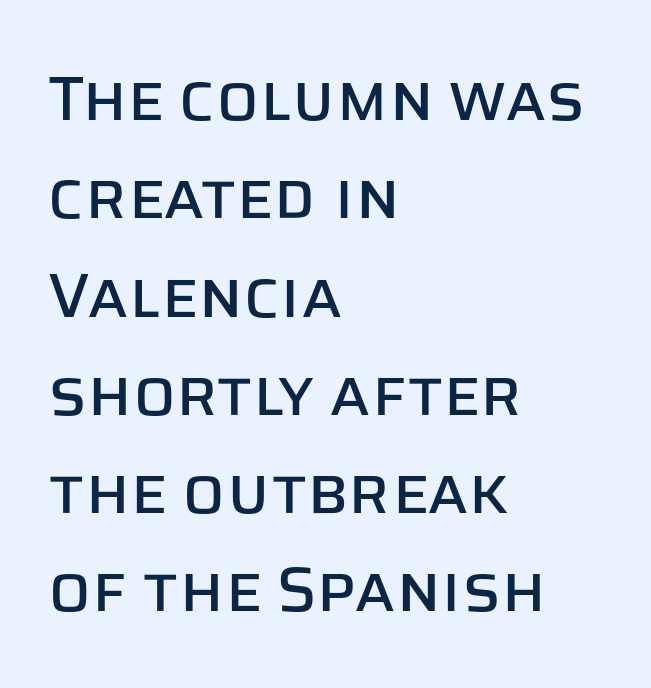
{"serif": "no", "italic": "no", "width": "normal", "stroke_contrast": "low", "x_height": "large", "monospaced": "no", "underline": "no", "align": "left", "line_spacing": "normal", "line_spacing_ratio": 1.56, "letter_spacing": "normal", "letter_spacing_em": 0.0, "glyph_px": 63}
